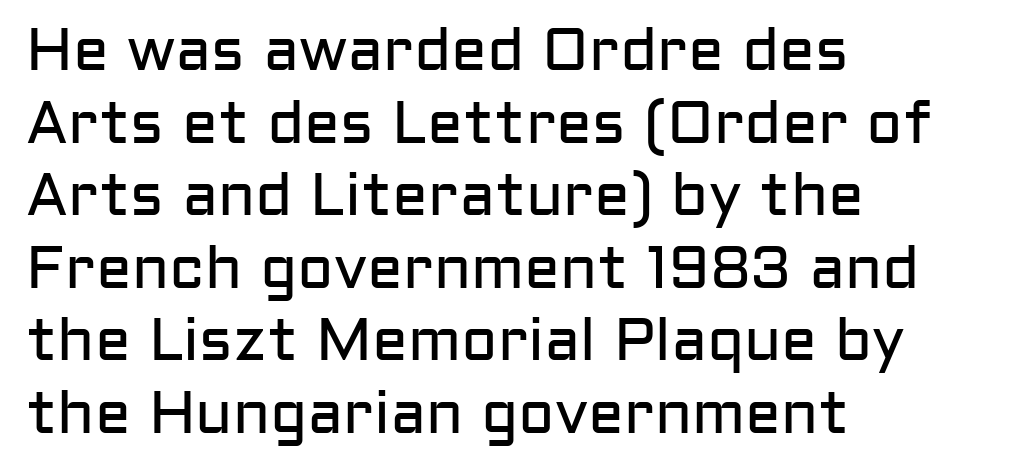
The image shows 60 px regular-weight sans-serif type, upright; set left-aligned, line spacing 1.21x, normal letter spacing, not underlined; low stroke contrast and a medium x-height.
